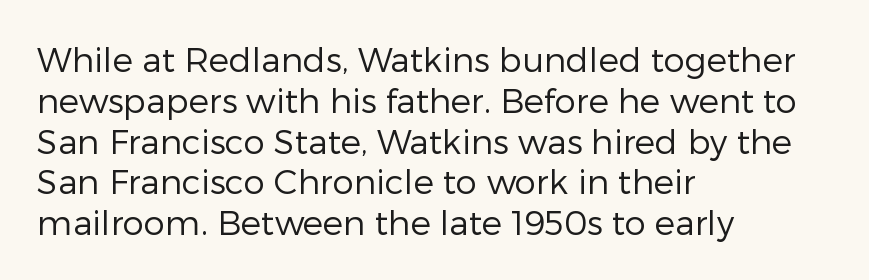
Q: Is the text bold? A: No.
Q: Is the text italic (slanted)? A: No, it is upright.
Q: Is the typeface a serif or a sans-serif typeface? A: Sans-serif.
Q: Is the text underlined? A: No.
Q: How is the paragraph aligned? A: Left-aligned.
Q: Is the spacing between letters normal or unusually wide? A: Normal.
Q: Width (condensed, normal, or wide)? A: Normal.
Q: Stroke contrast? A: Low.
Q: x-height? A: Medium.
Q: Monospaced? A: No.
